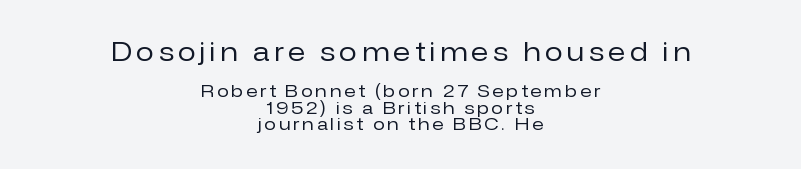
Unbolded letterforms with no extra heft. The baseline area is clear. Rendered with straight, roman letterforms. The earlier block is typeset at a bigger size than the later block.
